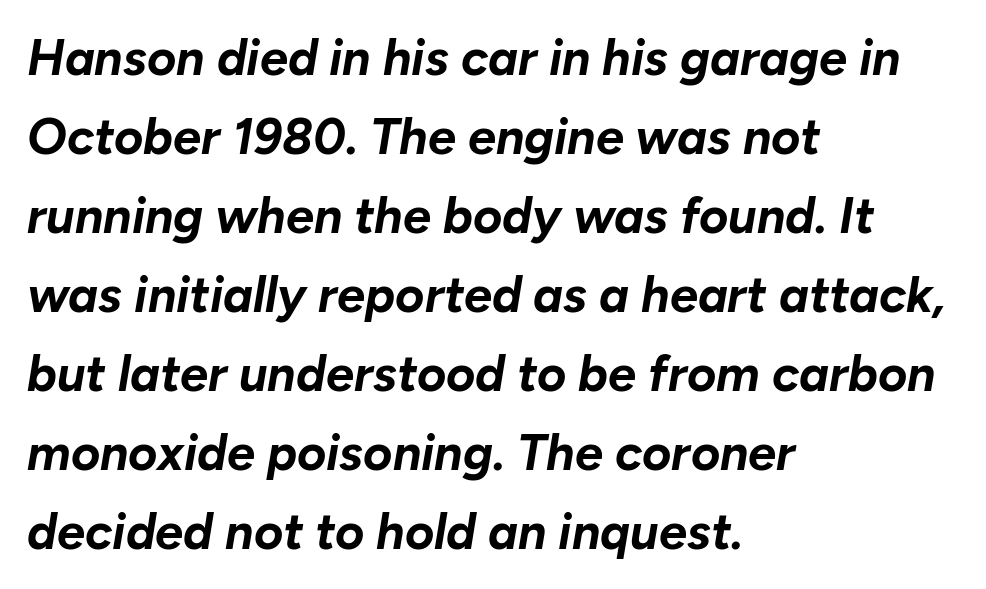
Strokes here are thick enough to call this a true bold. The space between consecutive lines is moderate. It's the slanting kind of type. Words appear dense and cohesive because spacing is normal. Beneath every word, the page is bare.
